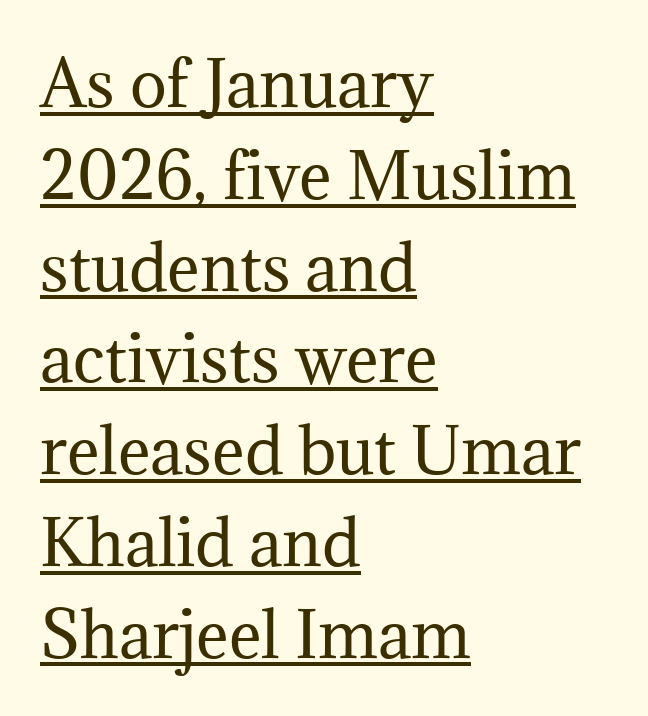
{"serif": "yes", "italic": "no", "bold": "no", "weight": "regular", "width": "normal", "stroke_contrast": "medium", "x_height": "medium", "monospaced": "no", "underline": "yes", "align": "left", "line_spacing": "normal", "line_spacing_ratio": 1.48, "letter_spacing": "normal", "letter_spacing_em": 0.0, "glyph_px": 62}
